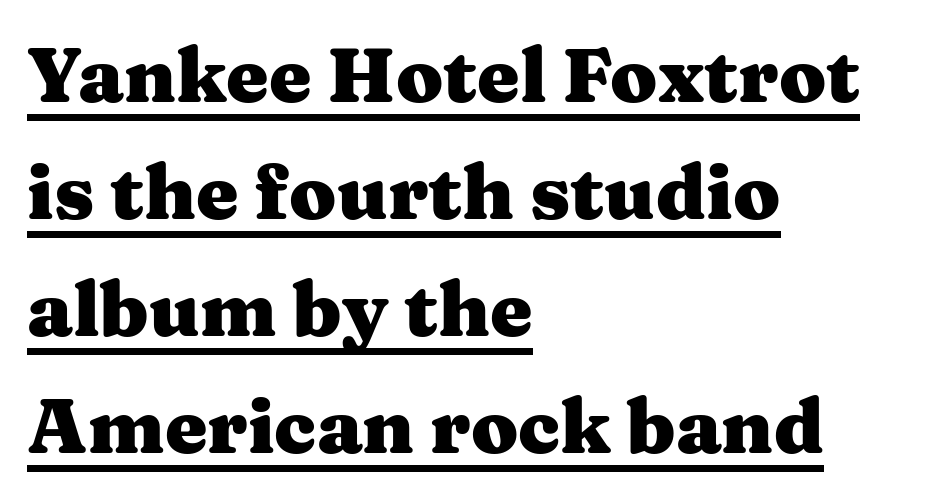
The image shows 76 px heavy, wide serif type, upright; set left-aligned, normal line spacing (1.54x), normal letter spacing, underlined; medium stroke contrast and a medium x-height.
